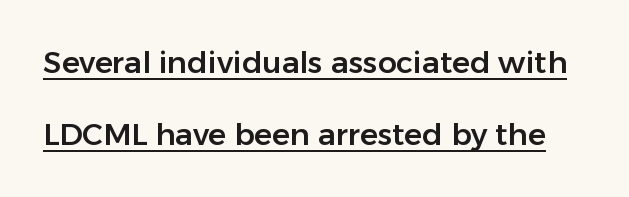
Q: Is the text italic (slanted)? A: No, it is upright.
Q: Is the typeface a serif or a sans-serif typeface? A: Sans-serif.
Q: Is the text underlined? A: Yes.
Q: Is the spacing between letters normal or unusually wide? A: Normal.
Q: Is the spacing between lines tight, normal or loose? A: Loose.
Q: Width (condensed, normal, or wide)? A: Normal.
Q: Stroke contrast? A: Low.
Q: x-height? A: Medium.
Q: Monospaced? A: No.
